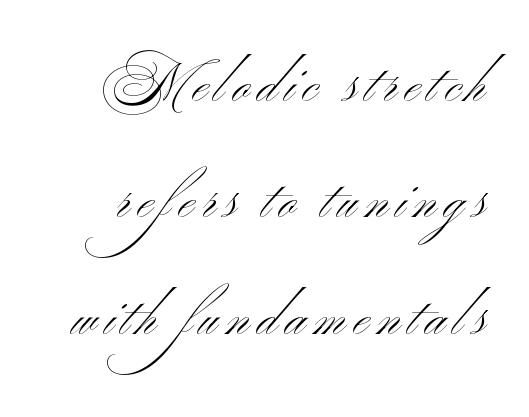
Each letter keeps its own natural width here, so spacing adapts to shape. The leading is generous, giving the passage an open texture. Each row of text sits above clean, open space. The letterforms sit at book weight or below.
